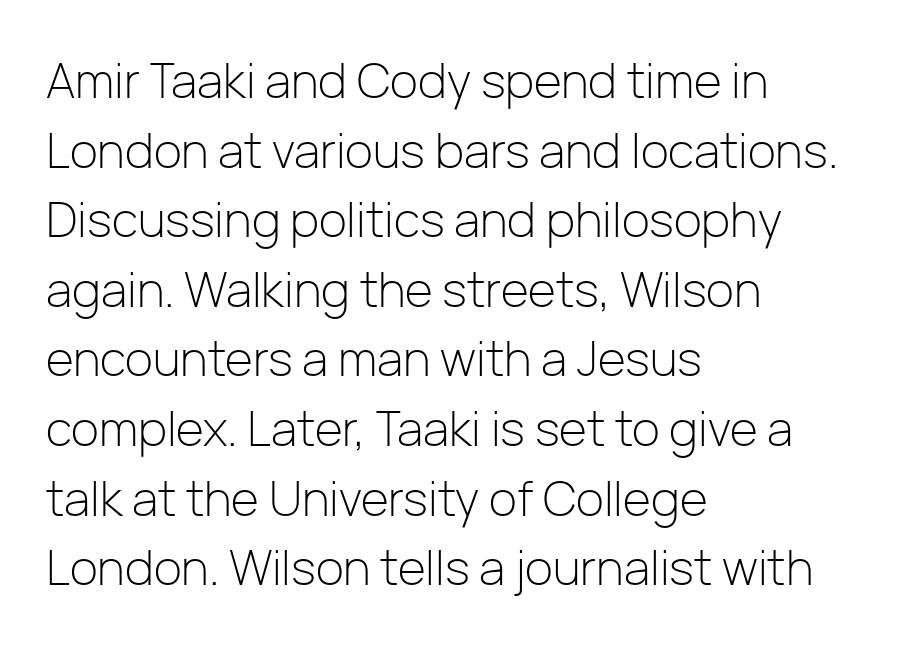
{"serif": "no", "italic": "no", "bold": "no", "weight": "light", "width": "normal", "stroke_contrast": "low", "x_height": "medium", "monospaced": "no", "underline": "no", "align": "left", "line_spacing": "normal", "line_spacing_ratio": 1.45, "letter_spacing": "normal", "letter_spacing_em": 0.0, "glyph_px": 48}
